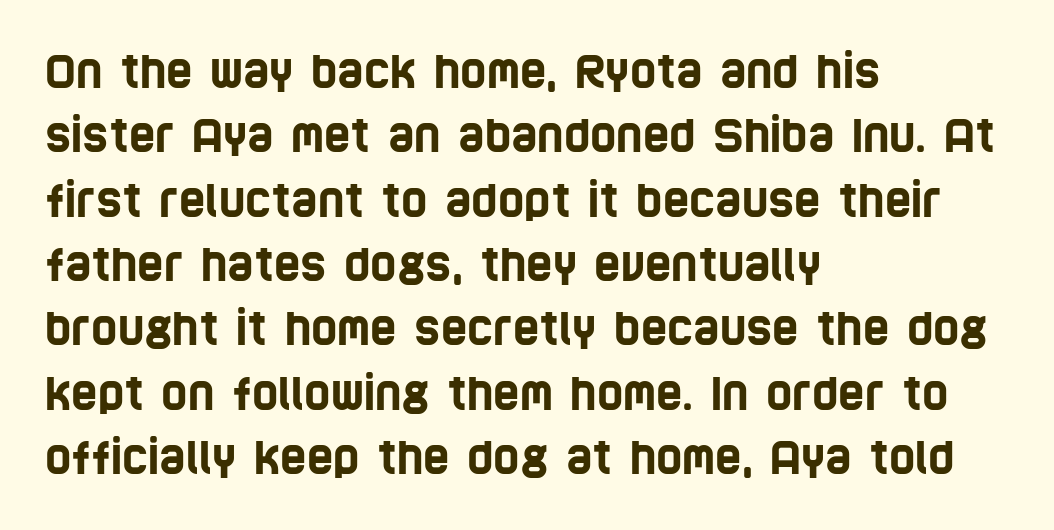
{"serif": "no", "width": "condensed", "stroke_contrast": "low", "x_height": "large", "monospaced": "no", "underline": "no", "align": "left", "line_spacing": "normal", "line_spacing_ratio": 1.43, "letter_spacing": "normal", "letter_spacing_em": 0.0, "glyph_px": 45}
